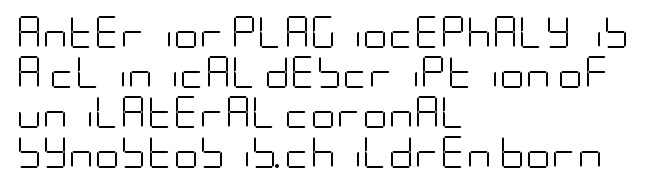
Q: Is the text bold? A: No.
Q: Is the text italic (slanted)? A: No, it is upright.
Q: Is the typeface a serif or a sans-serif typeface? A: Sans-serif.
Q: Is the text underlined? A: No.
Q: How is the paragraph aligned? A: Left-aligned.
Q: Is the spacing between letters normal or unusually wide? A: Normal.
Q: Is the spacing between lines tight, normal or loose? A: Normal.
Q: Width (condensed, normal, or wide)? A: Condensed.
Q: Stroke contrast? A: Low.
Q: x-height? A: Large.
